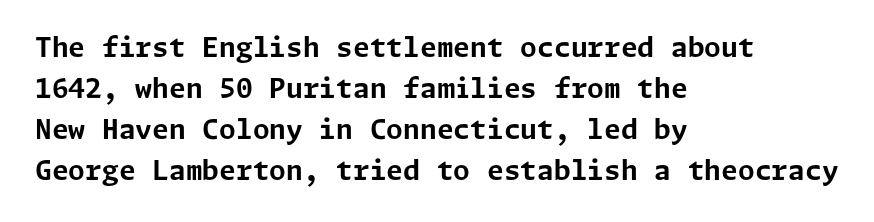
Q: Is the text bold? A: Yes.
Q: Is the text italic (slanted)? A: No, it is upright.
Q: Is the text underlined? A: No.
Q: How is the paragraph aligned? A: Left-aligned.
Q: Is the spacing between letters normal or unusually wide? A: Normal.
Q: Is the spacing between lines tight, normal or loose? A: Normal.
